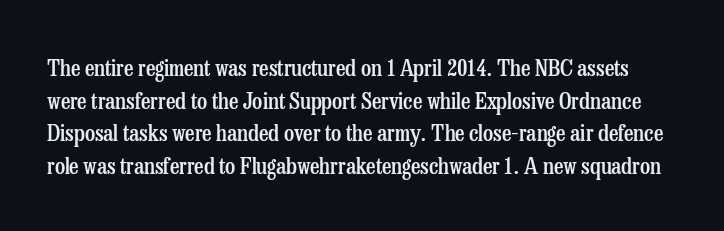
The image shows 23 px text type, upright; set normal line spacing (1.42x), normal letter spacing, not underlined.
